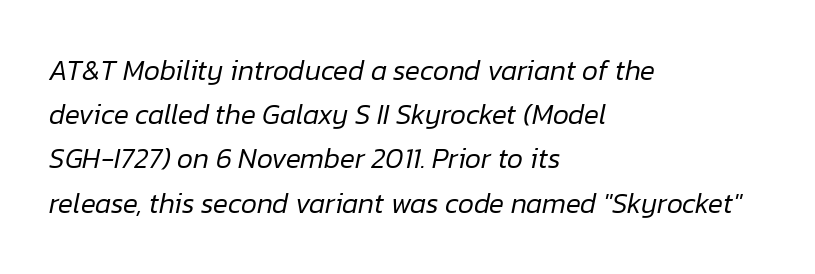
{"italic": "yes", "lean": "right", "slant_degrees": 12, "bold": "no", "weight": "regular", "width": "normal", "stroke_contrast": "low", "x_height": "medium", "monospaced": "no", "underline": "no", "align": "left", "line_spacing": "normal", "line_spacing_ratio": 1.58, "letter_spacing": "normal", "letter_spacing_em": 0.0, "glyph_px": 28}
